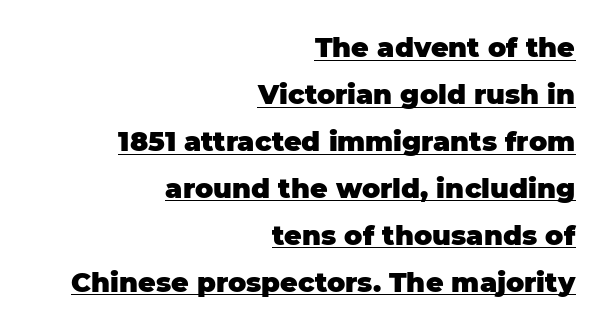
Q: Is the text bold? A: Yes.
Q: Is the text italic (slanted)? A: No, it is upright.
Q: Is the text underlined? A: Yes.
Q: How is the paragraph aligned? A: Right-aligned.
Q: Is the spacing between letters normal or unusually wide? A: Normal.
